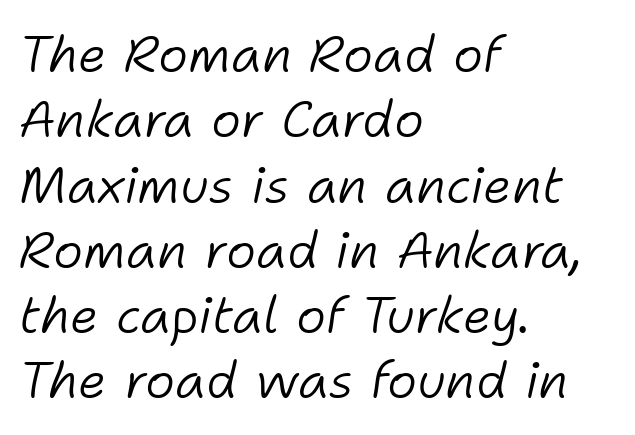
Q: Is the text bold? A: No.
Q: Is the text italic (slanted)? A: Yes, it leans right by about 11 degrees.
Q: Is the text underlined? A: No.
Q: How is the paragraph aligned? A: Left-aligned.
Q: Is the spacing between letters normal or unusually wide? A: Normal.
Q: Is the spacing between lines tight, normal or loose? A: Normal.
Q: Width (condensed, normal, or wide)? A: Normal.
Q: Stroke contrast? A: Low.
Q: x-height? A: Medium.
Q: Monospaced? A: No.
